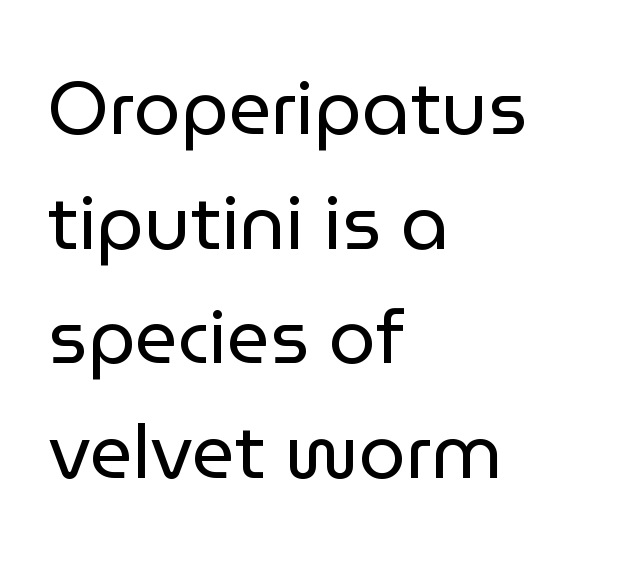
{"serif": "no", "italic": "no", "bold": "no", "weight": "regular", "width": "normal", "stroke_contrast": "low", "x_height": "medium", "monospaced": "no", "underline": "no", "align": "left", "line_spacing": "normal", "line_spacing_ratio": 1.53, "letter_spacing": "normal", "letter_spacing_em": 0.0, "glyph_px": 75}
